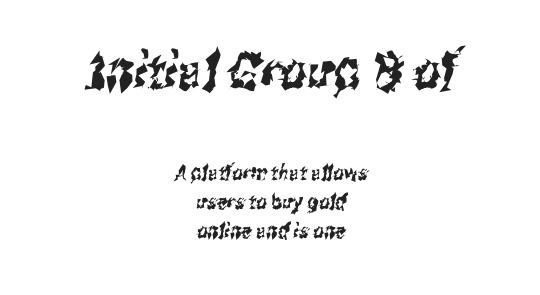
The image shows 52 px condensed sans-serif type; set centered, normal line spacing (1.39x), normal letter spacing, not underlined; the first (top) block is 2.48x larger; medium stroke contrast and a medium x-height.
